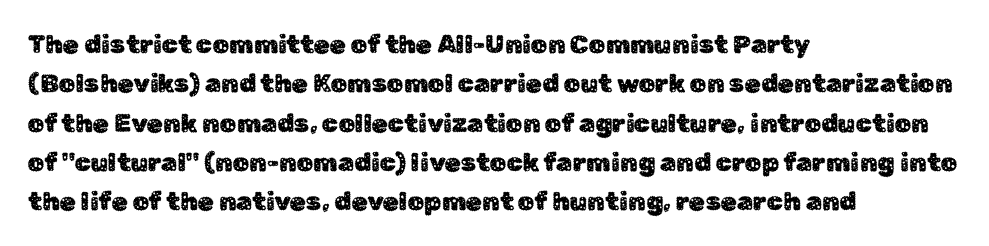
Q: Is the text italic (slanted)? A: No, it is upright.
Q: Is the text underlined? A: No.
Q: How is the paragraph aligned? A: Left-aligned.
Q: Is the spacing between letters normal or unusually wide? A: Normal.
Q: Is the spacing between lines tight, normal or loose? A: Normal.
